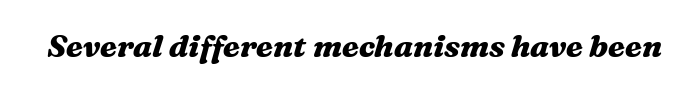
{"italic": "yes", "lean": "right", "slant_degrees": 16, "bold": "yes", "weight": "heavy", "width": "wide", "stroke_contrast": "medium", "x_height": "medium", "monospaced": "no", "underline": "no", "letter_spacing": "normal", "letter_spacing_em": 0.0, "glyph_px": 31}
